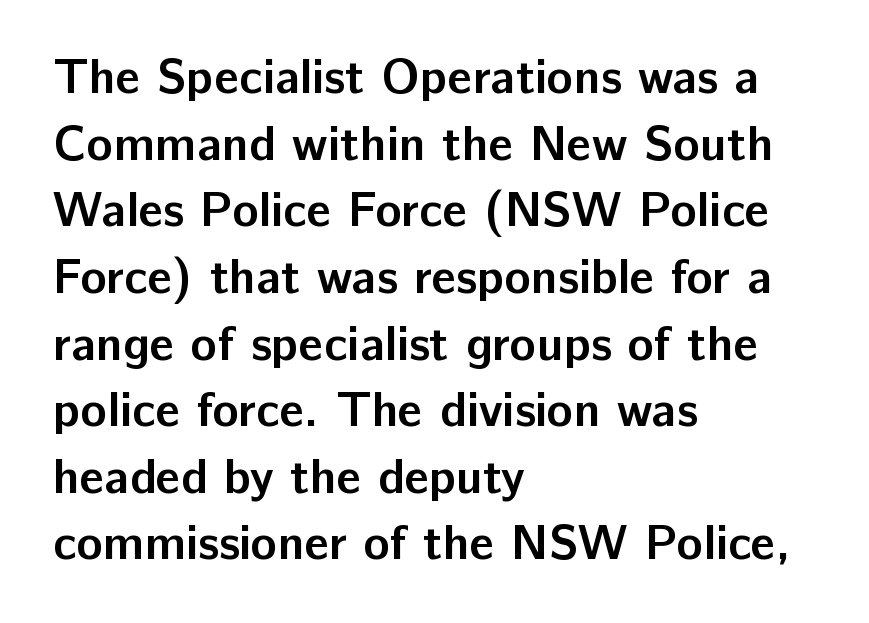
Q: Is the text bold? A: Yes.
Q: Is the text italic (slanted)? A: No, it is upright.
Q: Is the typeface a serif or a sans-serif typeface? A: Sans-serif.
Q: Is the text underlined? A: No.
Q: How is the paragraph aligned? A: Left-aligned.
Q: Is the spacing between letters normal or unusually wide? A: Normal.
Q: Is the spacing between lines tight, normal or loose? A: Normal.
Q: Width (condensed, normal, or wide)? A: Normal.
Q: Stroke contrast? A: Low.
Q: x-height? A: Medium.
Q: Monospaced? A: No.
